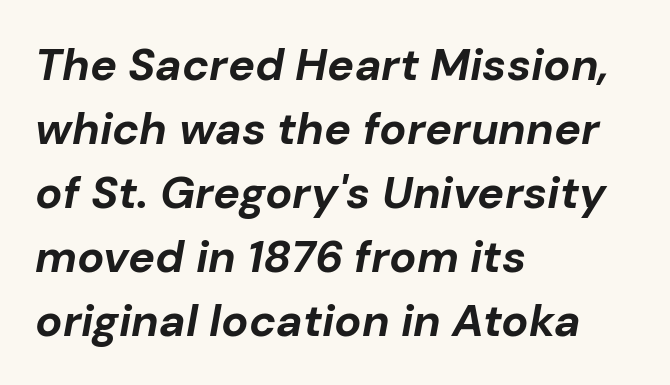
{"italic": "yes", "lean": "right", "slant_degrees": 10, "bold": "yes", "weight": "bold", "width": "normal", "stroke_contrast": "low", "x_height": "medium", "monospaced": "no", "underline": "no", "align": "left", "line_spacing": "normal", "line_spacing_ratio": 1.42, "letter_spacing": "normal", "letter_spacing_em": 0.0, "glyph_px": 45}
